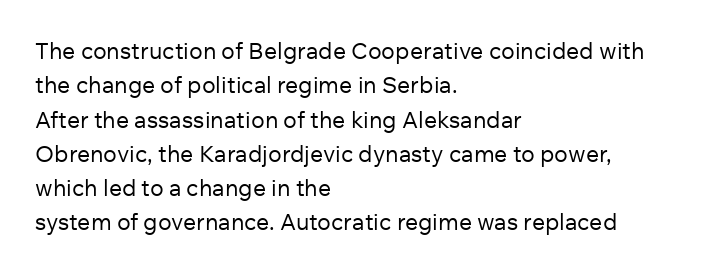
The image shows 23 px text type, upright; set left-aligned, normal line spacing (1.49x), normal letter spacing, not underlined.
